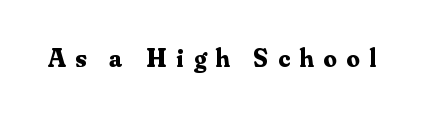
Q: Is the text bold? A: Yes.
Q: Is the text italic (slanted)? A: No, it is upright.
Q: Is the text underlined? A: No.
Q: Is the spacing between letters normal or unusually wide? A: Unusually wide.
